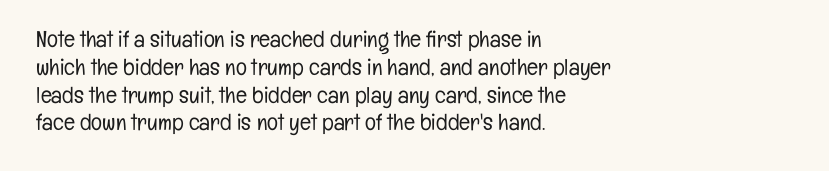
{"italic": "no", "bold": "no", "underline": "no", "align": "left", "line_spacing_ratio": 1.21, "letter_spacing": "normal", "letter_spacing_em": 0.0, "glyph_px": 23}
